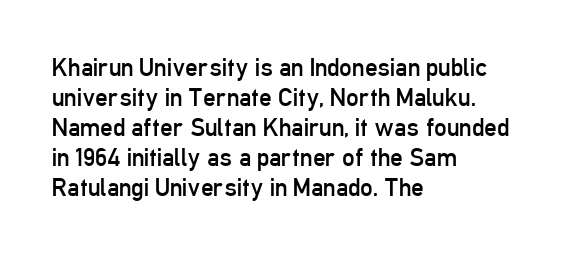
Q: Is the text bold? A: No.
Q: Is the text italic (slanted)? A: No, it is upright.
Q: Is the text underlined? A: No.
Q: How is the paragraph aligned? A: Left-aligned.
Q: Is the spacing between letters normal or unusually wide? A: Normal.
